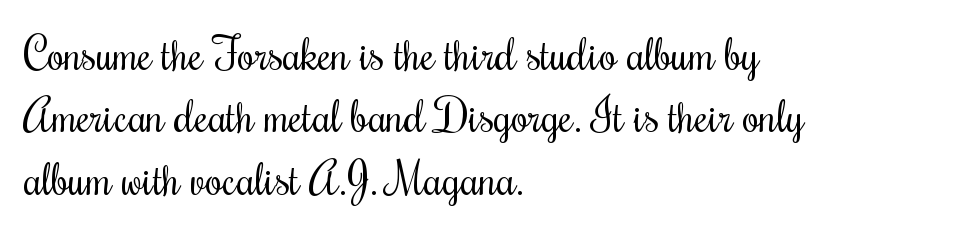
A light-to-regular cut is what we see here. The string is rendered with underlining switched off. The passage is arranged the way most books set body copy — flush left. A typesetter would call this proportional, since set widths differ per character. Words appear dense and cohesive because spacing is normal.
